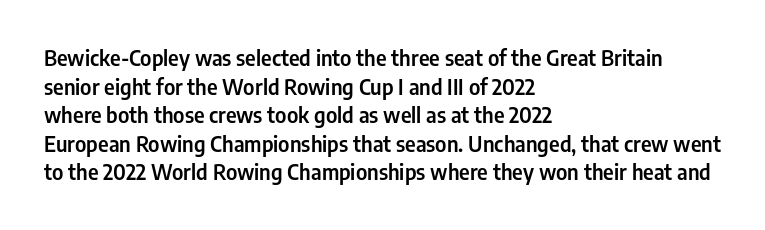
The rendering keeps characters at their native spacing. Does the lettering tilt? It doesn't — this is upright. Descender tails drop into unmarked territory. The lines sit at an ordinary, default distance from one another. One-word summary of the alignment: left.
